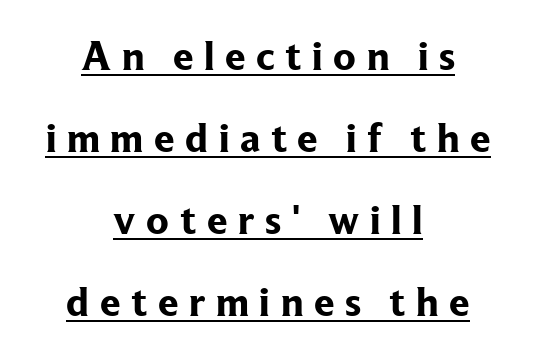
What decoration does the sample have? An underline. Every row of glyphs is offset so its center matches the block's center. Is there much room between lines? Yes — plenty of vertical air separates them. No italicization has been applied; the sample stays upright. Is the type bold? Yes — the strokes are clearly thick and heavy.
